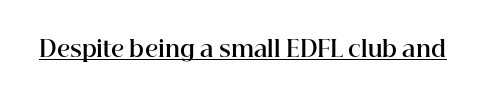
{"italic": "no", "bold": "yes", "underline": "yes", "letter_spacing": "normal", "letter_spacing_em": 0.0, "glyph_px": 22}
